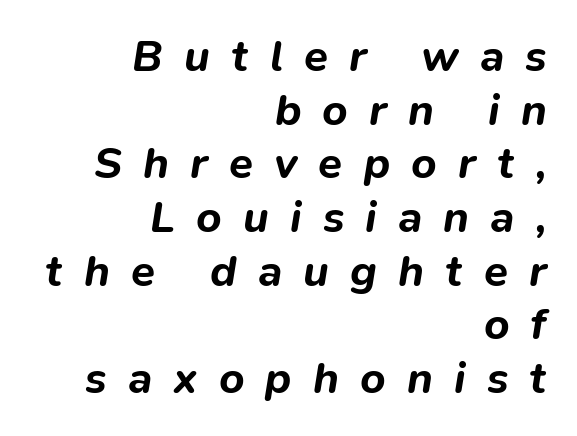
Q: Is the text bold? A: Yes.
Q: Is the text italic (slanted)? A: Yes, it leans right by about 9 degrees.
Q: Is the text underlined? A: No.
Q: How is the paragraph aligned? A: Right-aligned.
Q: Is the spacing between letters normal or unusually wide? A: Unusually wide.
Q: Width (condensed, normal, or wide)? A: Normal.
Q: Stroke contrast? A: Low.
Q: x-height? A: Medium.
Q: Monospaced? A: No.
